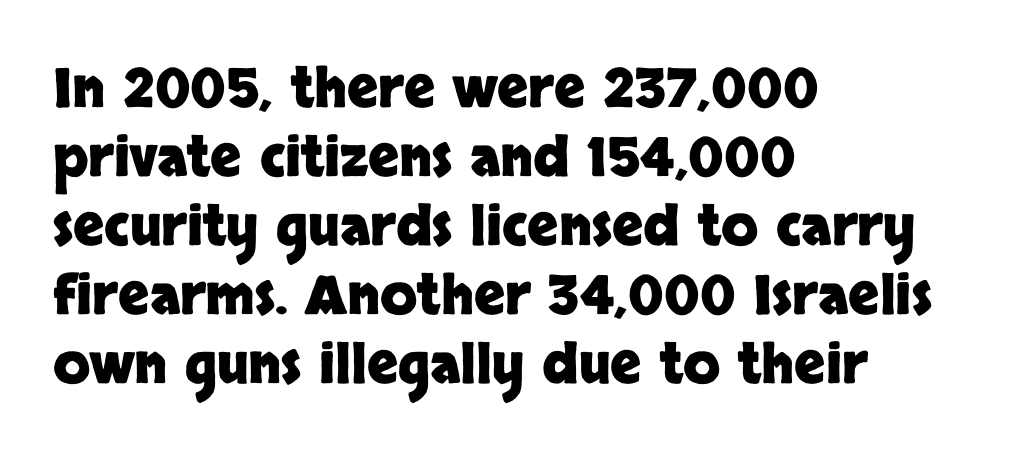
Q: Is the text bold? A: Yes.
Q: Is the text italic (slanted)? A: No, it is upright.
Q: Is the typeface a serif or a sans-serif typeface? A: Sans-serif.
Q: Is the text underlined? A: No.
Q: How is the paragraph aligned? A: Left-aligned.
Q: Is the spacing between letters normal or unusually wide? A: Normal.
Q: Is the spacing between lines tight, normal or loose? A: Normal.
Q: Width (condensed, normal, or wide)? A: Normal.
Q: Stroke contrast? A: Low.
Q: x-height? A: Large.
Q: Monospaced? A: No.
